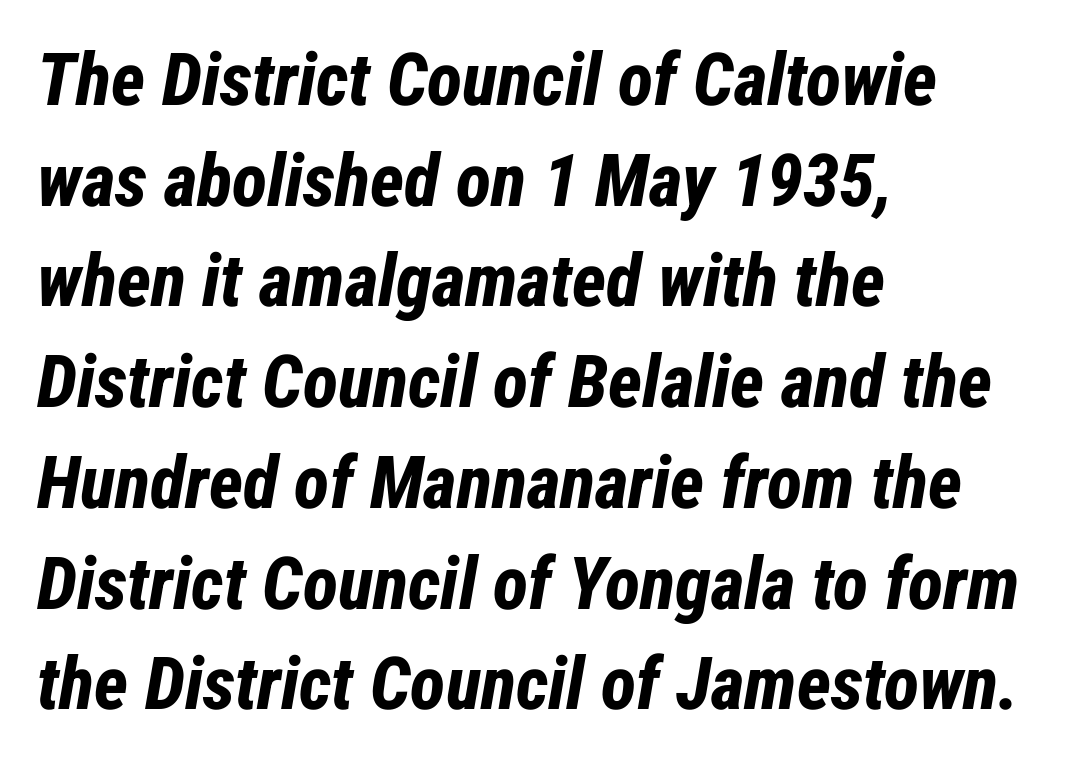
{"italic": "yes", "lean": "right", "slant_degrees": 12, "bold": "yes", "weight": "bold", "width": "condensed", "stroke_contrast": "low", "x_height": "medium", "monospaced": "no", "underline": "no", "align": "left", "line_spacing": "normal", "line_spacing_ratio": 1.38, "letter_spacing": "normal", "letter_spacing_em": 0.0, "glyph_px": 73}
